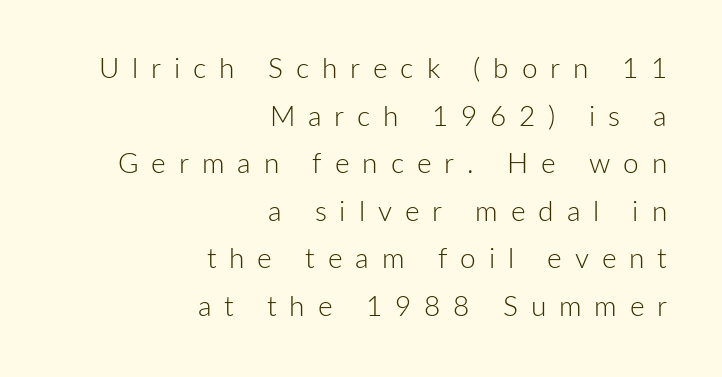
The image shows 28 px light sans-serif type, upright; set right-aligned, normal line spacing (1.7x), unusually wide letter spacing (+0.46 em), not underlined; low stroke contrast and a medium x-height.
